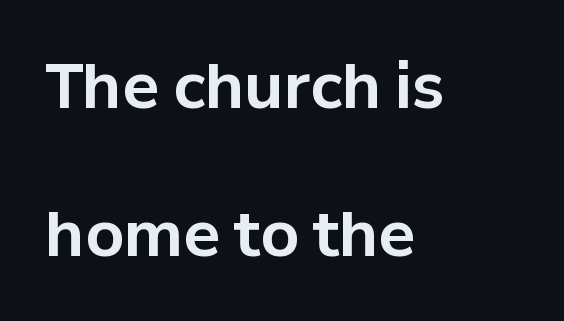
These lines were composed using upright roman letters. Look at the tracking — it's just the regular setting, nothing added. The passage shown is emphatically bold. Grotesque or geometric, the face here clearly has no serifs. Quick note: interline space is abundant.
